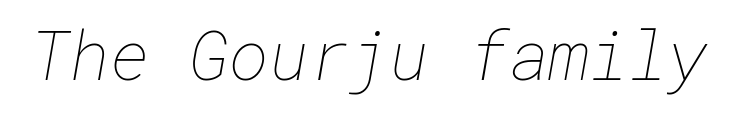
Q: Is the text bold? A: No.
Q: Is the text underlined? A: No.
Q: Is the spacing between letters normal or unusually wide? A: Normal.
Q: Width (condensed, normal, or wide)? A: Normal.
Q: Stroke contrast? A: Low.
Q: x-height? A: Medium.
